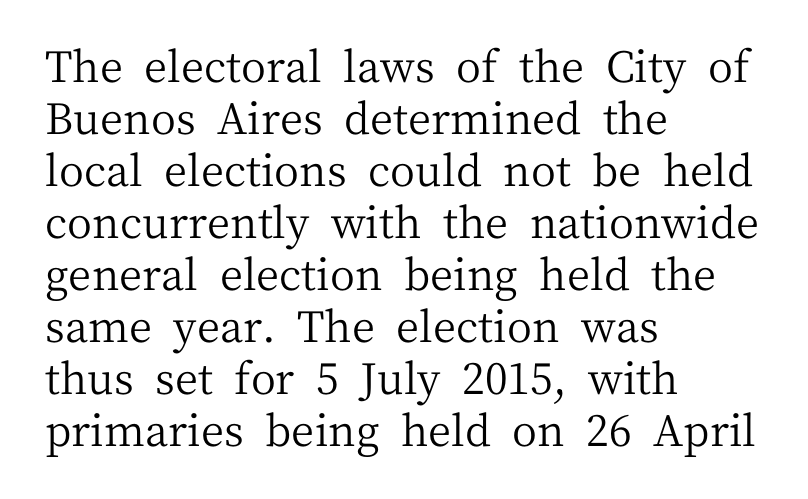
{"serif": "yes", "italic": "no", "bold": "no", "weight": "regular", "width": "normal", "stroke_contrast": "medium", "x_height": "medium", "monospaced": "no", "underline": "no", "align": "left", "line_spacing_ratio": 1.21, "letter_spacing": "normal", "letter_spacing_em": 0.0, "glyph_px": 43}
